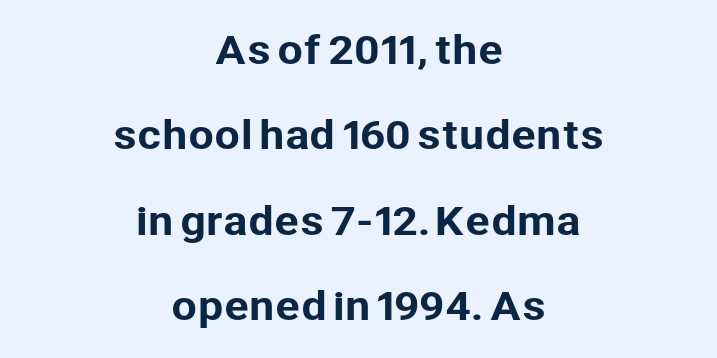
{"serif": "no", "italic": "no", "width": "normal", "stroke_contrast": "low", "x_height": "medium", "monospaced": "no", "underline": "no", "align": "center", "line_spacing": "loose", "line_spacing_ratio": 2.31, "letter_spacing": "normal", "letter_spacing_em": 0.0, "glyph_px": 37}
